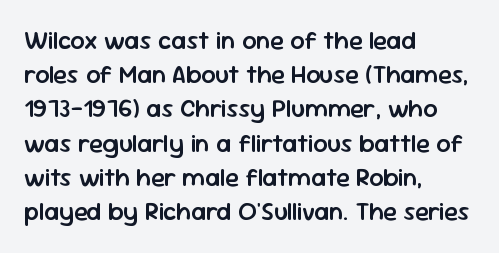
Q: Is the text bold? A: Semi-bold.
Q: Is the text italic (slanted)? A: No, it is upright.
Q: Is the text underlined? A: No.
Q: How is the paragraph aligned? A: Left-aligned.
Q: Is the spacing between letters normal or unusually wide? A: Normal.
Q: Is the spacing between lines tight, normal or loose? A: Normal.
